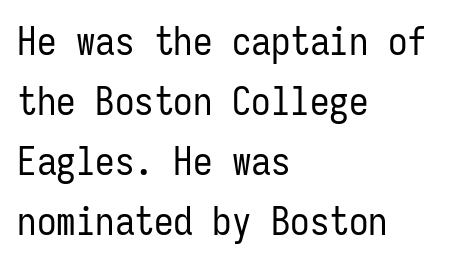
{"serif": "no", "italic": "no", "bold": "no", "weight": "regular", "width": "condensed", "stroke_contrast": "low", "x_height": "medium", "monospaced": "yes", "underline": "no", "align": "left", "line_spacing": "normal", "line_spacing_ratio": 1.54, "letter_spacing": "normal", "letter_spacing_em": 0.0, "glyph_px": 39}
